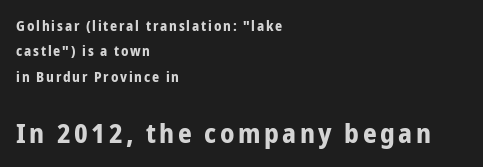
{"italic": "no", "bold": "yes", "underline": "no", "align": "left", "line_spacing_ratio": 1.81, "larger_block": "second", "size_ratio": 1.93, "glyph_px": 27}
